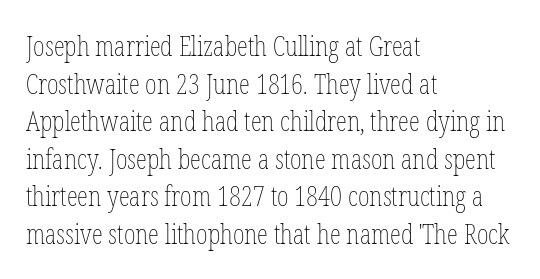
{"italic": "no", "bold": "no", "weight": "thin", "width": "condensed", "stroke_contrast": "low", "x_height": "medium", "monospaced": "no", "underline": "no", "align": "left", "line_spacing": "normal", "line_spacing_ratio": 1.34, "letter_spacing": "normal", "letter_spacing_em": 0.0, "glyph_px": 28}
